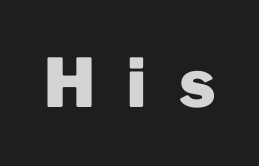
The image shows 67 px heavy sans-serif type, upright; set unusually wide letter spacing (+0.48 em), not underlined; low stroke contrast and a medium x-height.
